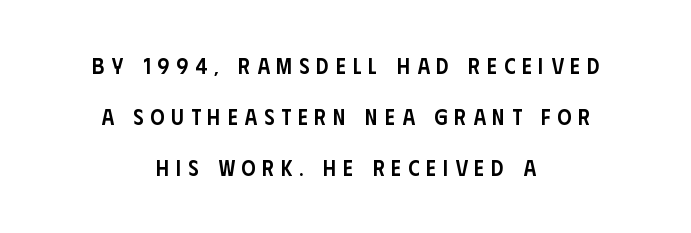
The image shows 22 px text type, upright; set centered, loose line spacing (2.32x), unusually wide letter spacing (+0.32 em), not underlined.
